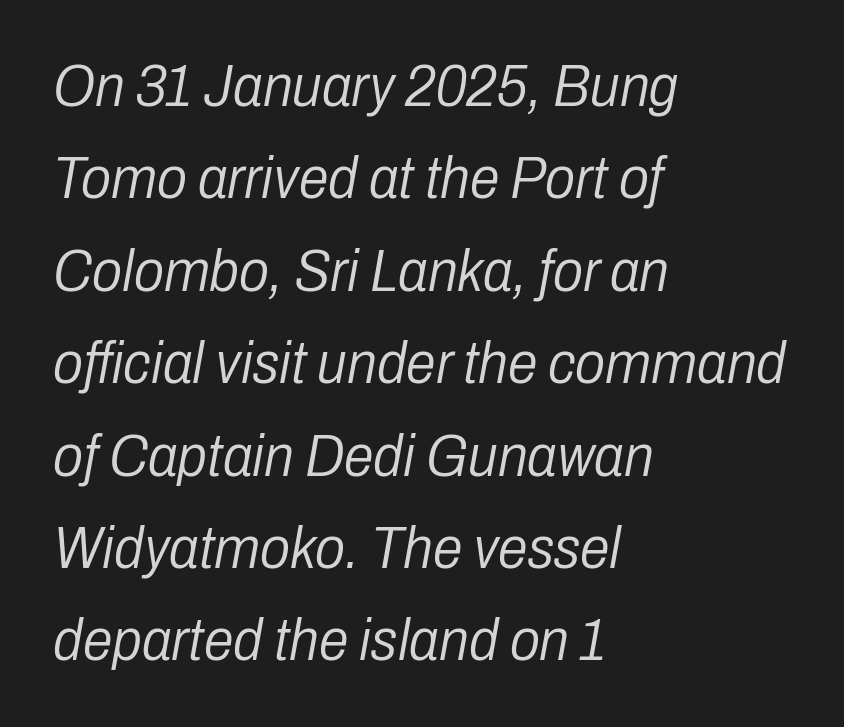
The image shows 60 px light, condensed type, italic (leaning right); set left-aligned, normal line spacing (1.54x), normal letter spacing, not underlined; low stroke contrast and a medium x-height.
